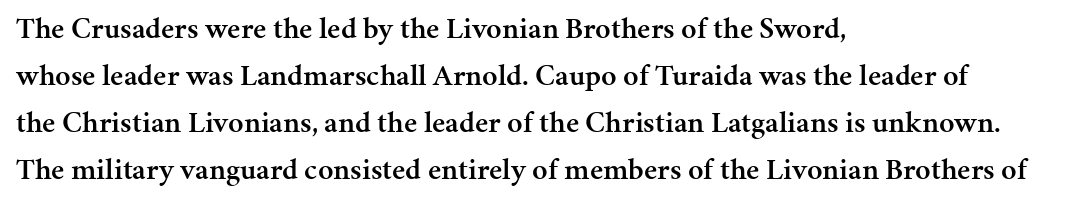
Q: Is the text bold? A: Semi-bold.
Q: Is the text italic (slanted)? A: No, it is upright.
Q: Is the typeface a serif or a sans-serif typeface? A: Serif.
Q: Is the text underlined? A: No.
Q: How is the paragraph aligned? A: Left-aligned.
Q: Is the spacing between letters normal or unusually wide? A: Normal.
Q: Is the spacing between lines tight, normal or loose? A: Normal.
Q: Width (condensed, normal, or wide)? A: Normal.
Q: Stroke contrast? A: Medium.
Q: x-height? A: Medium.
Q: Monospaced? A: No.
